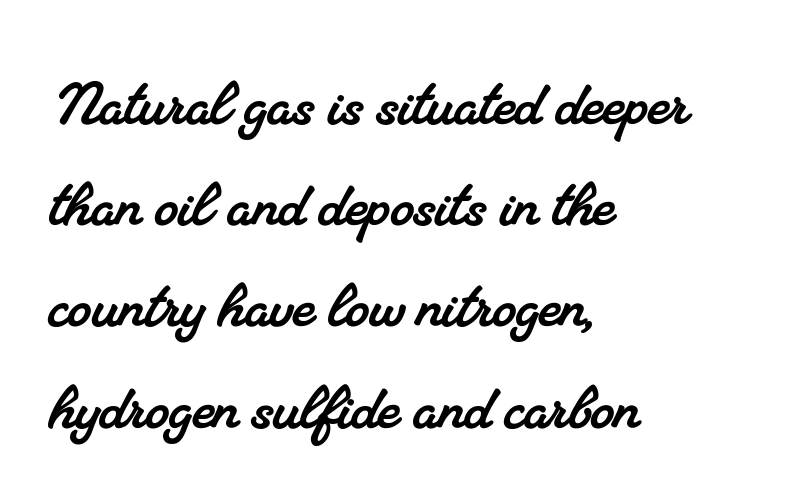
The image shows 75 px serif type; set left-aligned, normal line spacing (1.35x), normal letter spacing, not underlined; medium stroke contrast and a small x-height.
